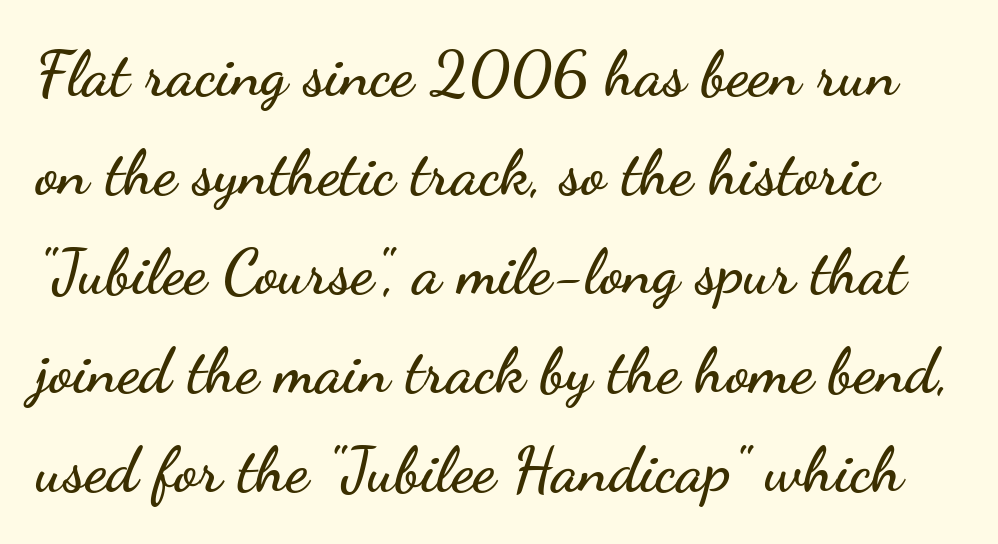
Q: Is the text italic (slanted)? A: Yes.
Q: Is the typeface a serif or a sans-serif typeface? A: Sans-serif.
Q: Is the text underlined? A: No.
Q: Is the spacing between letters normal or unusually wide? A: Normal.
Q: Is the spacing between lines tight, normal or loose? A: Normal.
Q: Width (condensed, normal, or wide)? A: Wide.
Q: Stroke contrast? A: Low.
Q: x-height? A: Small.
Q: Monospaced? A: No.
